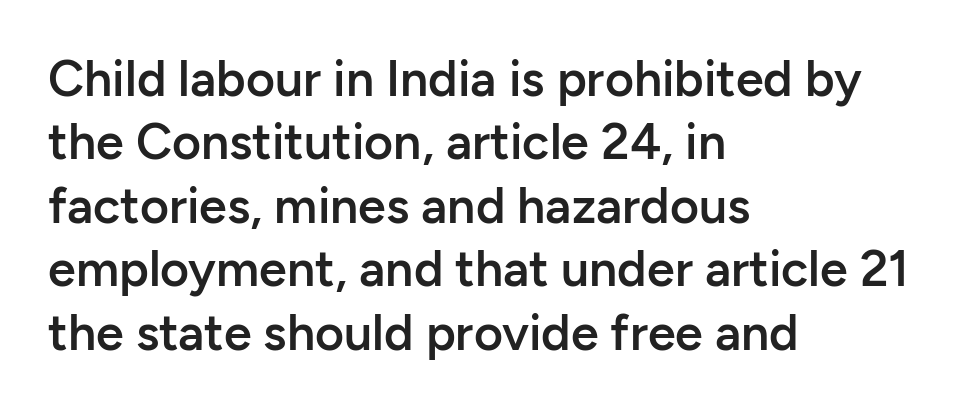
{"serif": "no", "italic": "no", "bold": "semi", "weight": "semibold", "width": "normal", "stroke_contrast": "low", "x_height": "medium", "monospaced": "no", "underline": "no", "align": "left", "line_spacing": "normal", "line_spacing_ratio": 1.27, "letter_spacing": "normal", "letter_spacing_em": 0.0, "glyph_px": 50}
